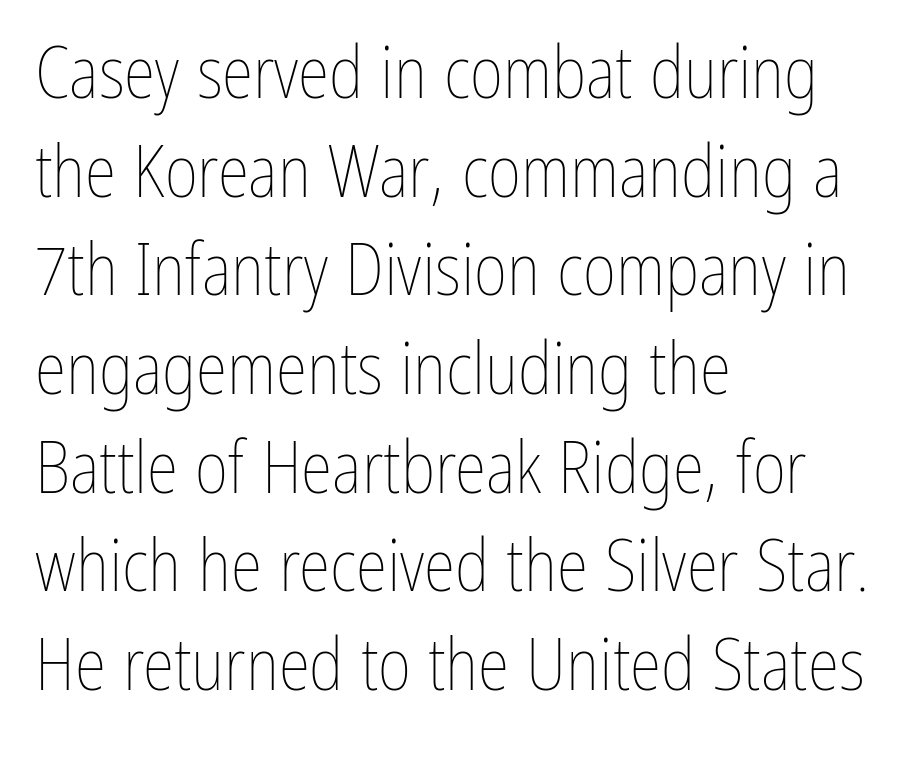
The image shows 72 px thin, condensed type, upright; set left-aligned, normal line spacing (1.37x), normal letter spacing, not underlined; low stroke contrast and a medium x-height.
